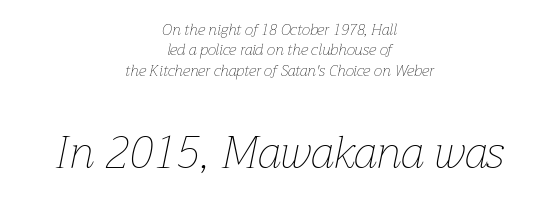
Weight class: somewhere from thin through regular. The rendering positions every line midway between the sides. Emphasis-style slanted type is in use. Compared with typical paragraphs, the rows here are spaced about the same. If you squint, the bottom block still reads clearly — it's the larger of the two. Character widths vary here, with narrow letters taking less room than wide ones.
